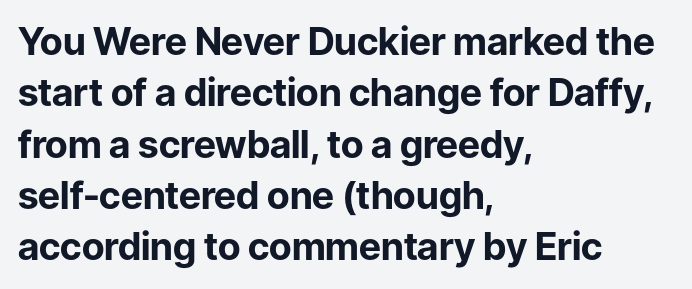
The image shows 38 px bold sans-serif type, upright; set left-aligned, normal line spacing (1.35x), normal letter spacing, not underlined; low stroke contrast and a medium x-height.
